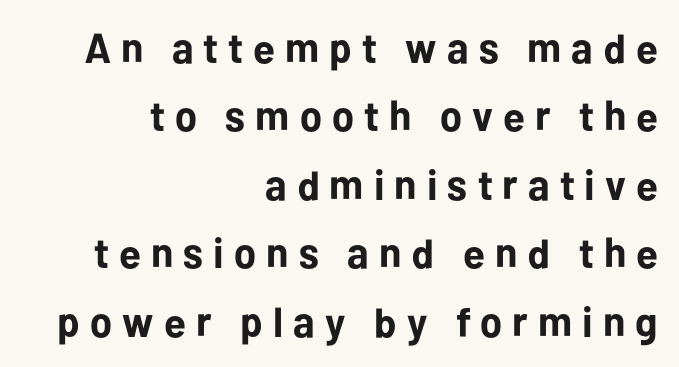
The letters stand upright; this is a roman face. Classification — sans serif. Notice how the passage keeps a crisp vertical edge on the right only. Each word looks stretched out because of the extra space between its letters.
